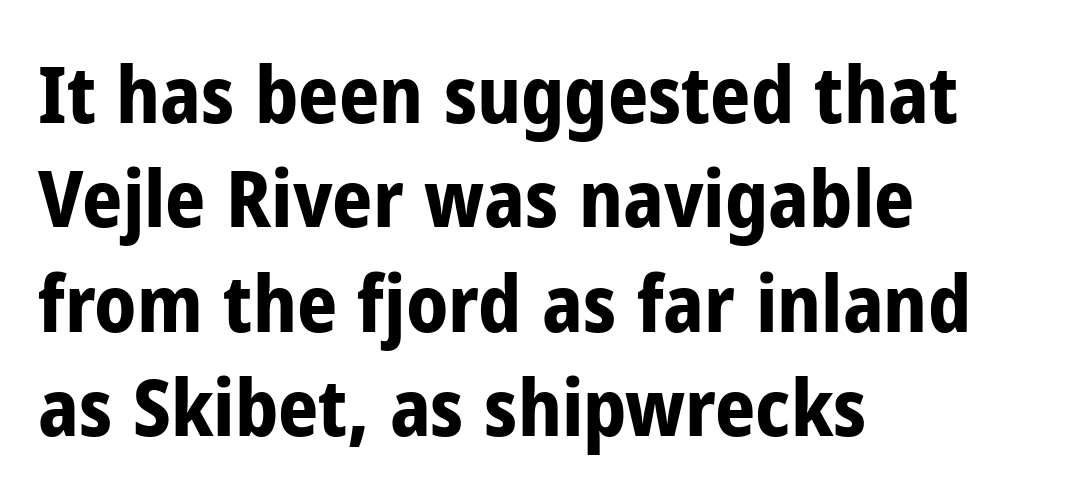
{"serif": "no", "italic": "no", "bold": "yes", "weight": "bold", "width": "condensed", "stroke_contrast": "low", "x_height": "medium", "monospaced": "no", "underline": "no", "align": "left", "line_spacing": "normal", "line_spacing_ratio": 1.32, "letter_spacing": "normal", "letter_spacing_em": 0.0, "glyph_px": 79}
